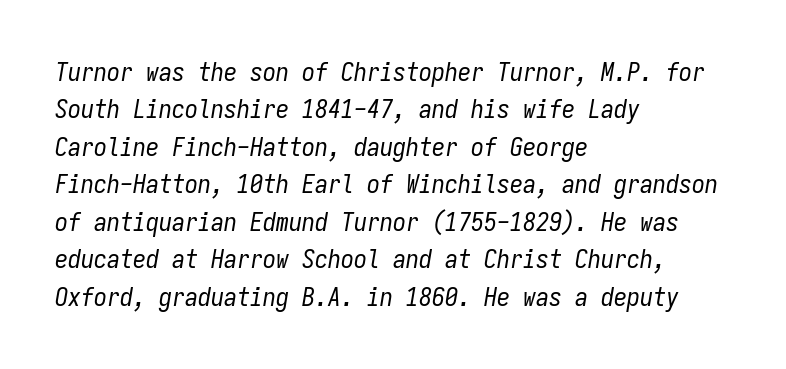
{"italic": "yes", "lean": "right", "slant_degrees": 9, "bold": "no", "underline": "no", "align": "left", "line_spacing": "normal", "line_spacing_ratio": 1.44, "letter_spacing": "normal", "letter_spacing_em": 0.0, "glyph_px": 26}
